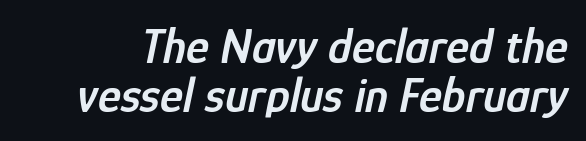
Q: Is the text bold? A: Semi-bold.
Q: Is the text italic (slanted)? A: Yes, it leans right by about 12 degrees.
Q: Is the text underlined? A: No.
Q: Is the spacing between letters normal or unusually wide? A: Normal.
Q: Is the spacing between lines tight, normal or loose? A: Tight.
Q: Width (condensed, normal, or wide)? A: Condensed.
Q: Stroke contrast? A: Low.
Q: x-height? A: Medium.
Q: Monospaced? A: No.
